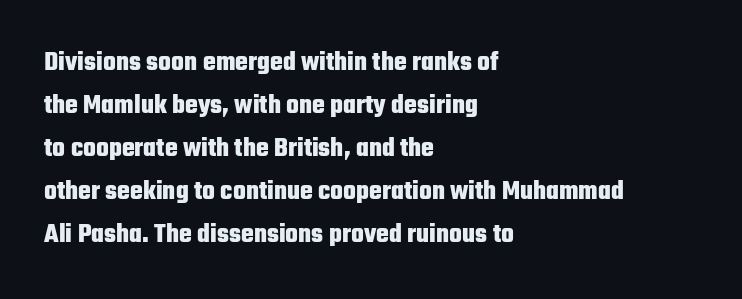
Typesetter's note: full bold, strokes at maximum text heaviness. Quick note: interline space is typical. Compared with a centered layout, this one pins lines to the left instead. Tall strokes in this sample are plumb rather than angled. The tracking reads as untouched default to a designer's eye. Has an underline been added? It has not.
